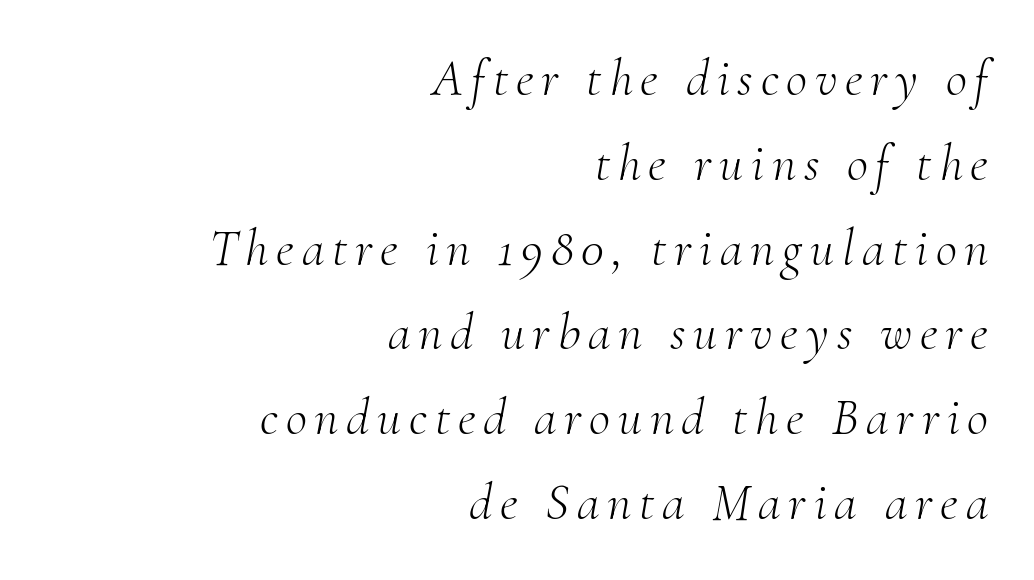
Serif or sans? Serif — the stroke terminals have little feet. Do the characters align in a grid? No, the font is proportional. Compared with a flush-left layout, this one pins lines to the opposite, right side. Stroke mass is kept to a normal reading level or below. How would I describe the line gaps? Plain and ordinary. Slanted lettering throughout.
